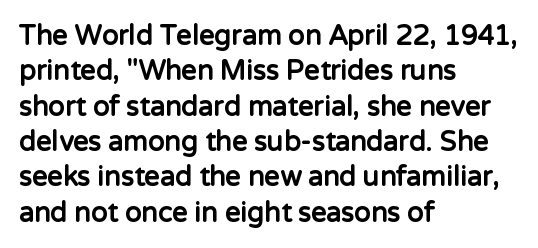
A clean baseline with only descenders dipping below it. These lines stack with their left ends in a neat column. Regular leading. Pretty heavy lettering here — definitely bold. Does extra space separate the letters? No, they use regular spacing.
